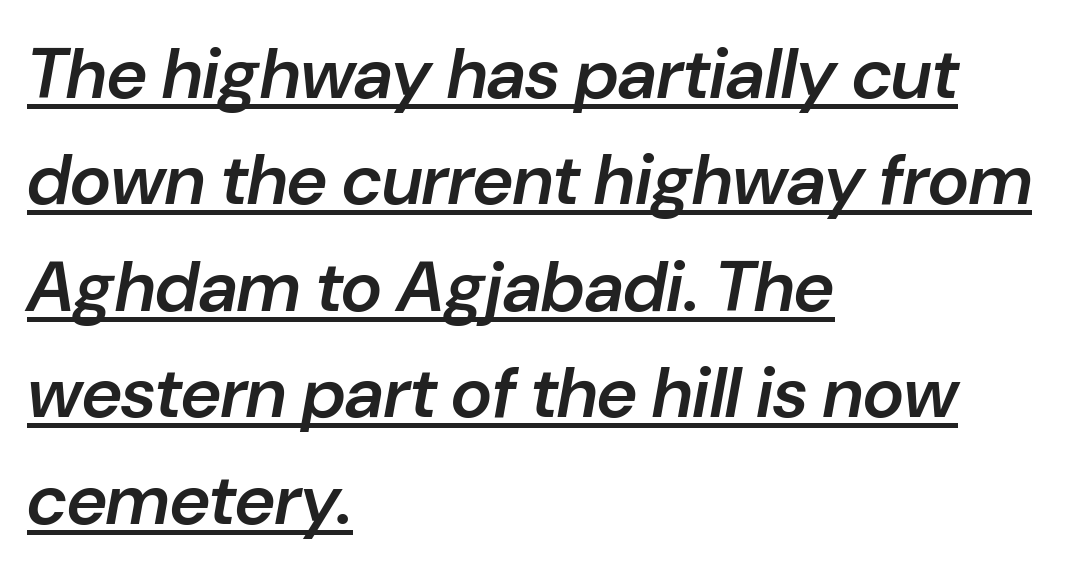
Q: Is the text bold? A: Semi-bold.
Q: Is the text italic (slanted)? A: Yes, it leans right by about 10 degrees.
Q: Is the text underlined? A: Yes.
Q: How is the paragraph aligned? A: Left-aligned.
Q: Is the spacing between letters normal or unusually wide? A: Normal.
Q: Is the spacing between lines tight, normal or loose? A: Normal.
Q: Width (condensed, normal, or wide)? A: Normal.
Q: Stroke contrast? A: Low.
Q: x-height? A: Medium.
Q: Monospaced? A: No.
